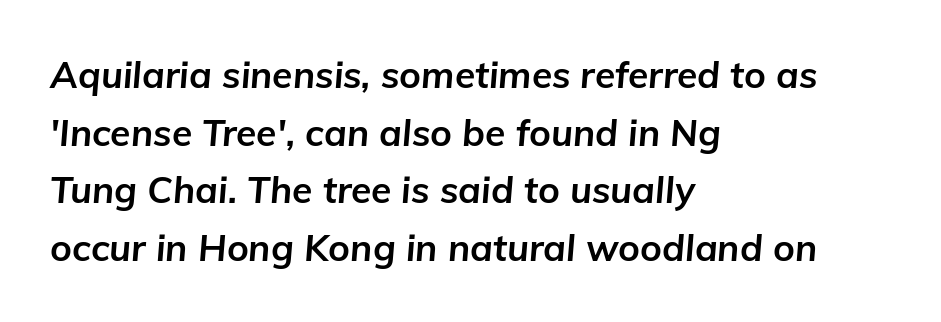
You could call the tracking neutral — neither tight nor loose. The passage shown is typed in a proportional face where columns would drift. Regarding leading, the lines here are spaced in the standard way. The rendering applies a slant to the glyphs.
